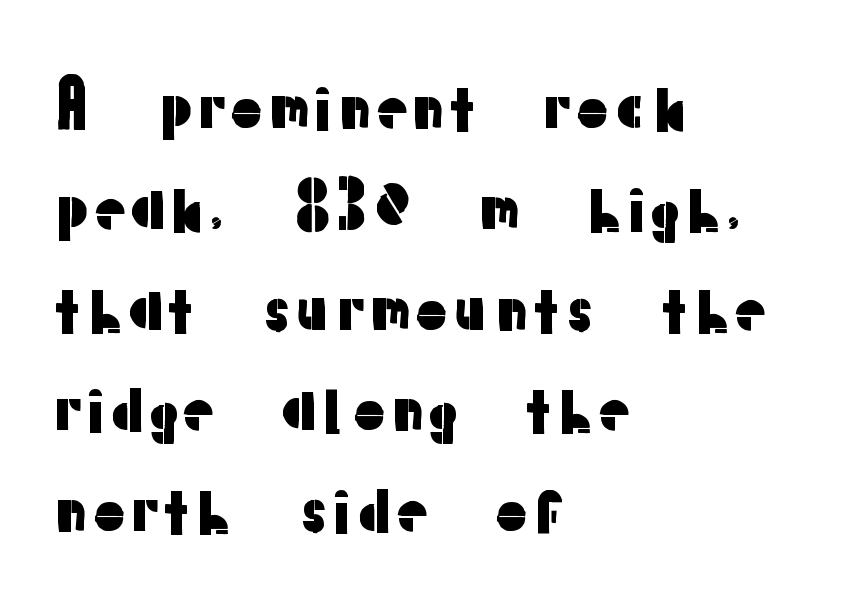
{"serif": "no", "italic": "no", "width": "normal", "stroke_contrast": "low", "x_height": "medium", "monospaced": "no", "underline": "no", "align": "left", "line_spacing": "normal", "line_spacing_ratio": 1.6, "letter_spacing": "normal", "letter_spacing_em": 0.0, "glyph_px": 63}
